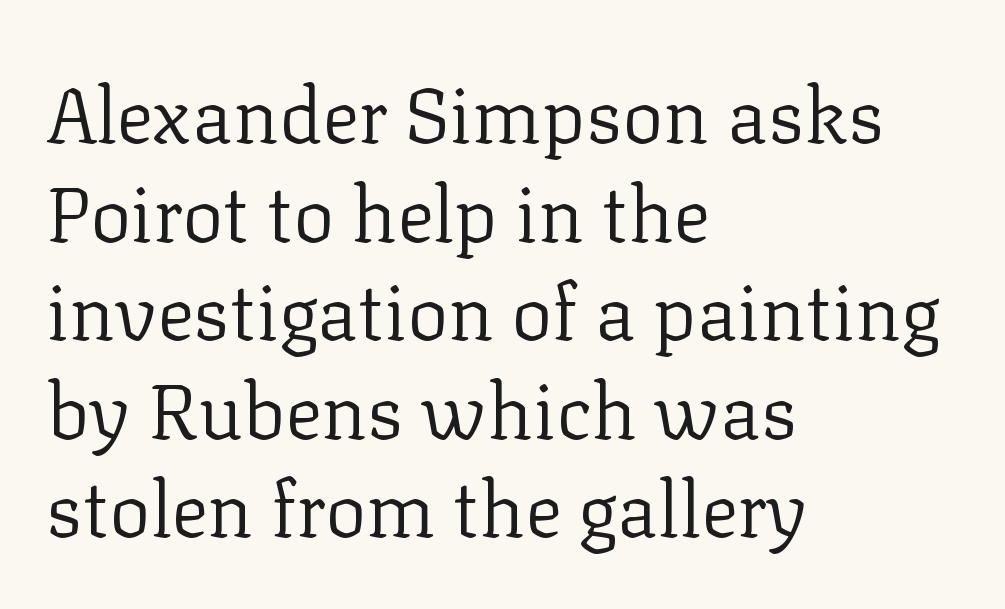
The image shows 77 px regular-weight serif type, upright; set left-aligned, normal line spacing (1.28x), normal letter spacing, not underlined; low stroke contrast and a medium x-height.
